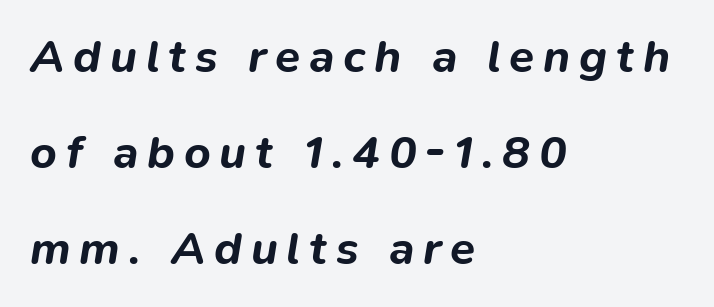
The image shows 46 px bold type, italic (leaning right); set left-aligned, loose line spacing (2.09x), not underlined; low stroke contrast and a medium x-height.
